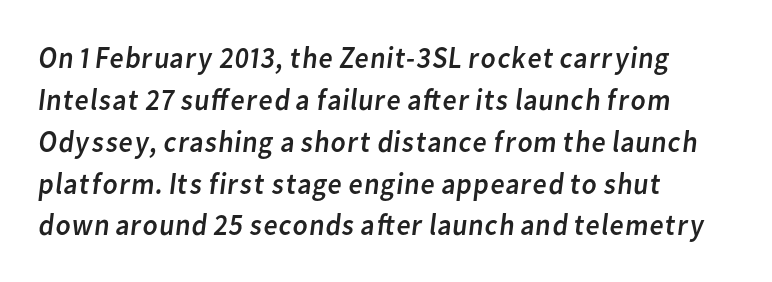
Q: Is the text bold? A: No.
Q: Is the typeface a serif or a sans-serif typeface? A: Sans-serif.
Q: Is the text underlined? A: No.
Q: How is the paragraph aligned? A: Left-aligned.
Q: Is the spacing between letters normal or unusually wide? A: Normal.
Q: Is the spacing between lines tight, normal or loose? A: Normal.
Q: Width (condensed, normal, or wide)? A: Normal.
Q: Stroke contrast? A: Low.
Q: x-height? A: Medium.
Q: Monospaced? A: No.
